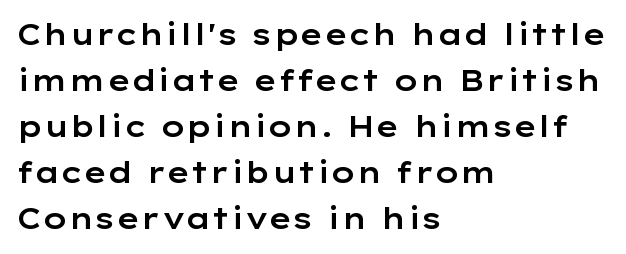
Q: Is the text italic (slanted)? A: No, it is upright.
Q: Is the typeface a serif or a sans-serif typeface? A: Sans-serif.
Q: Is the text underlined? A: No.
Q: How is the paragraph aligned? A: Left-aligned.
Q: Is the spacing between letters normal or unusually wide? A: Normal.
Q: Is the spacing between lines tight, normal or loose? A: Normal.
Q: Width (condensed, normal, or wide)? A: Wide.
Q: Stroke contrast? A: Low.
Q: x-height? A: Medium.
Q: Monospaced? A: No.
